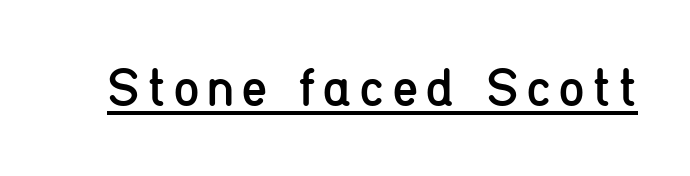
Weight: in the light-to-regular range. Character widths vary here, with narrow letters taking less room than wide ones. A continuous stroke trails under the words, as in a hyperlink. Characters remain perfectly vertical along every line. Grotesque or geometric, the face here clearly has no serifs.
